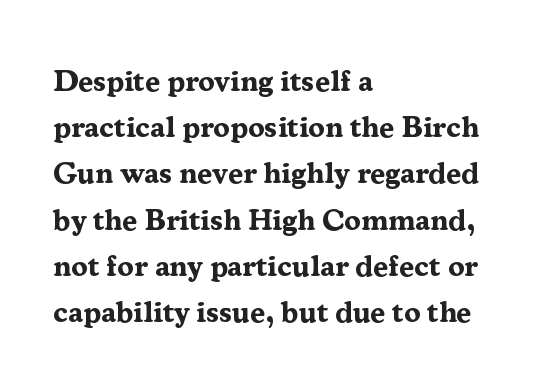
The image shows 30 px bold serif type, upright; set left-aligned, normal line spacing (1.54x), normal letter spacing, not underlined; medium stroke contrast and a medium x-height.
